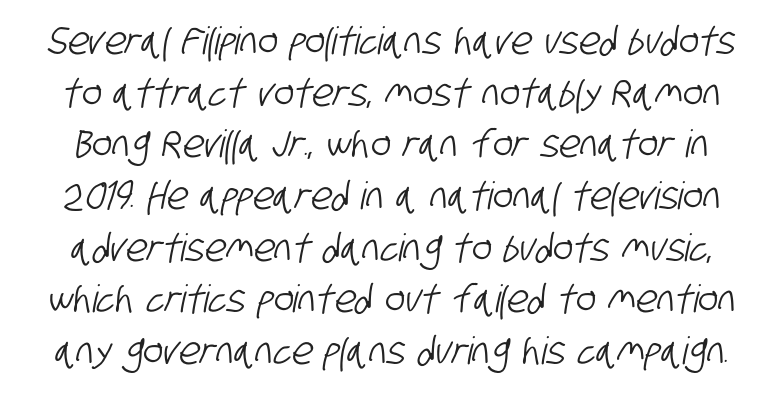
{"serif": "no", "width": "condensed", "stroke_contrast": "low", "x_height": "large", "monospaced": "no", "underline": "no", "line_spacing": "normal", "line_spacing_ratio": 1.36, "letter_spacing": "normal", "letter_spacing_em": 0.0, "glyph_px": 38}
